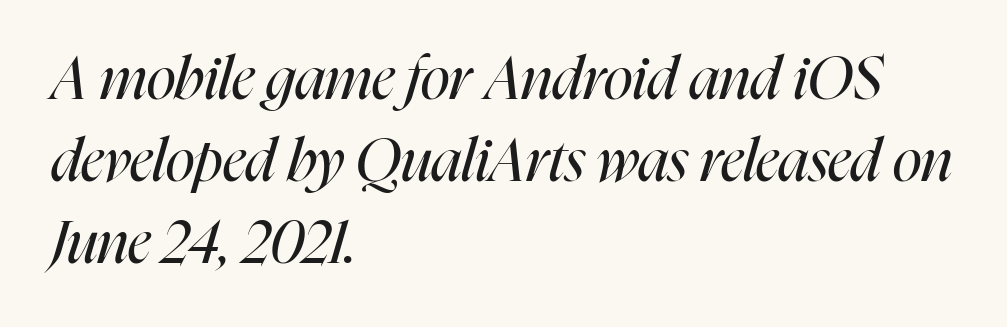
The image shows 60 px regular-weight, condensed type, italic (leaning right); set left-aligned, normal line spacing (1.37x), normal letter spacing, not underlined; high stroke contrast and a medium x-height.
